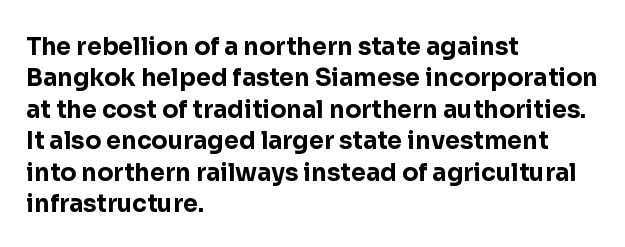
Q: Is the text bold? A: Yes.
Q: Is the text italic (slanted)? A: No, it is upright.
Q: Is the text underlined? A: No.
Q: How is the paragraph aligned? A: Left-aligned.
Q: Is the spacing between letters normal or unusually wide? A: Normal.
Q: Is the spacing between lines tight, normal or loose? A: Normal.
